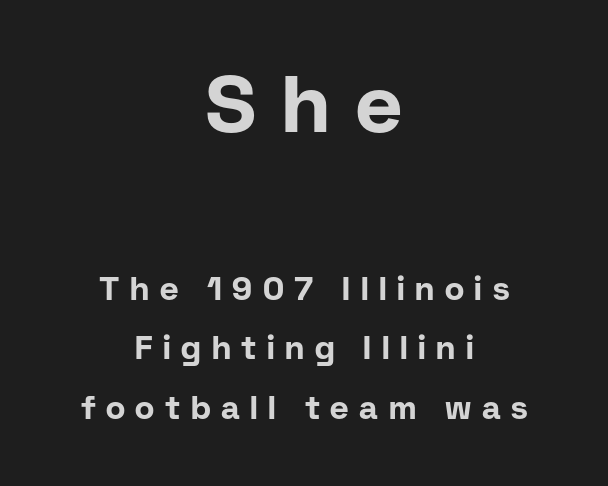
The image shows 80 px bold sans-serif type, upright; set centered, line spacing 1.87x, unusually wide letter spacing (+0.33 em), not underlined; the first (top) block is 2.5x larger; low stroke contrast and a medium x-height.
